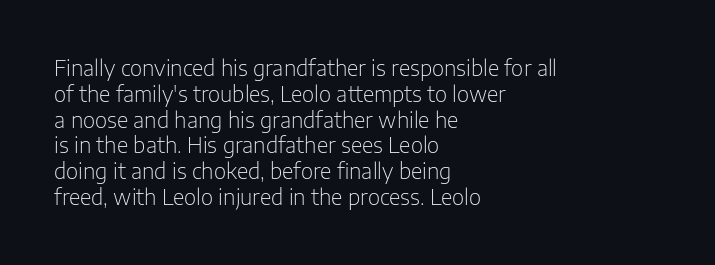
Visually the block forms a straight wall on the left and a jagged coastline on the right. This sample uses plain, unmodified letter spacing. The face looks like a standard text weight, possibly lighter. Check under the words: just untouched page. Does the lettering tilt? It doesn't — this is upright.
